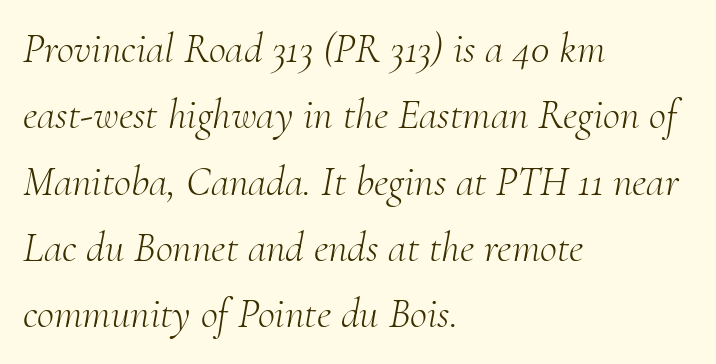
The image shows 42 px light serif type, italic (leaning right); set left-aligned, normal line spacing (1.58x), normal letter spacing, not underlined; medium stroke contrast and a small x-height.
